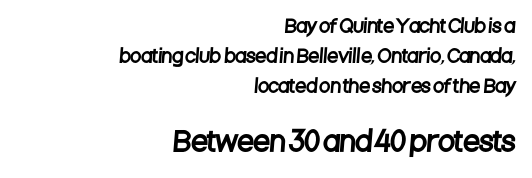
{"underline": "no", "align": "right", "line_spacing": "normal", "line_spacing_ratio": 1.67, "letter_spacing": "normal", "letter_spacing_em": 0.0, "larger_block": "second", "size_ratio": 1.5, "glyph_px": 27}
